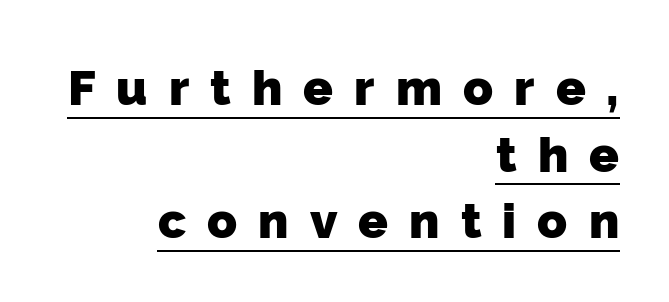
{"serif": "no", "bold": "yes", "weight": "heavy", "width": "normal", "stroke_contrast": "low", "x_height": "medium", "monospaced": "no", "underline": "yes", "align": "right", "line_spacing": "normal", "line_spacing_ratio": 1.36, "letter_spacing": "wide", "letter_spacing_em": 0.43, "glyph_px": 49}
